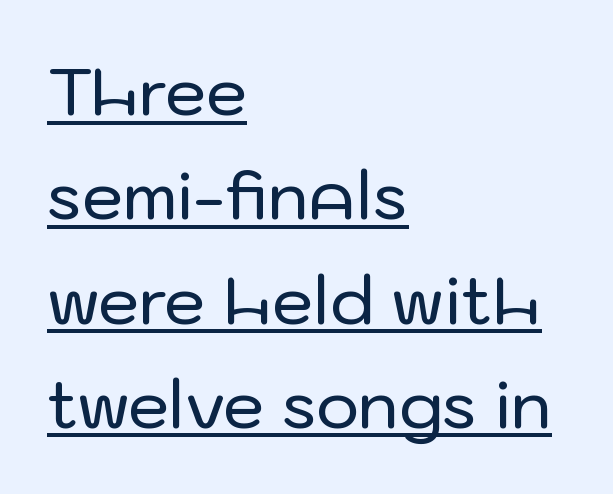
The image shows 66 px sans-serif type, upright; set left-aligned, normal line spacing (1.58x), normal letter spacing, underlined; low stroke contrast and a medium x-height.
